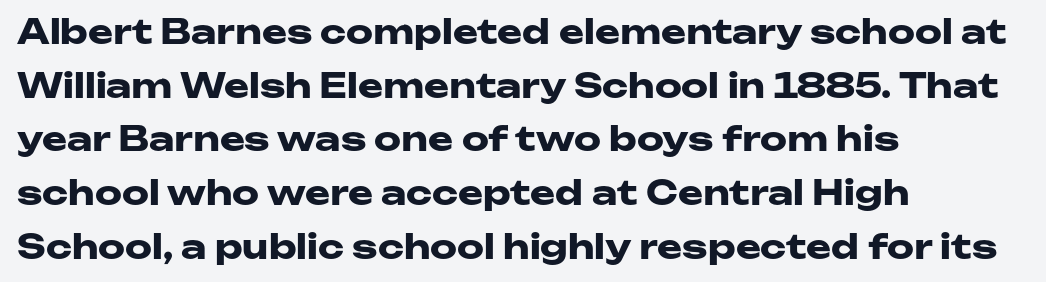
{"serif": "no", "italic": "no", "bold": "yes", "weight": "heavy", "width": "wide", "stroke_contrast": "low", "x_height": "medium", "monospaced": "no", "underline": "no", "align": "left", "line_spacing": "normal", "line_spacing_ratio": 1.58, "letter_spacing": "normal", "letter_spacing_em": 0.0, "glyph_px": 34}
